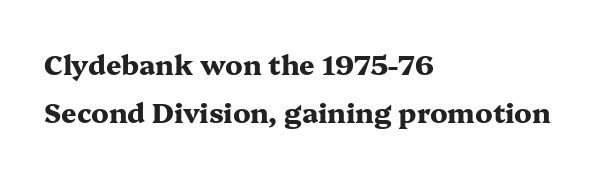
The image shows 27 px bold type, upright; set left-aligned, line spacing 1.76x, normal letter spacing, not underlined.
